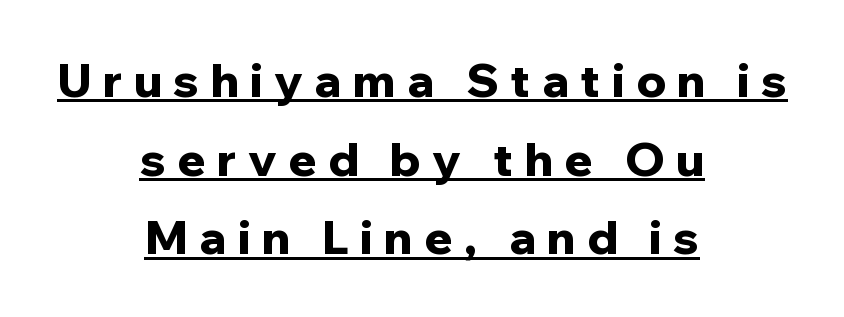
{"serif": "no", "italic": "no", "bold": "yes", "weight": "bold", "width": "normal", "stroke_contrast": "low", "x_height": "medium", "monospaced": "no", "underline": "yes", "align": "center", "line_spacing_ratio": 1.71, "letter_spacing": "wide", "letter_spacing_em": 0.25, "glyph_px": 46}
